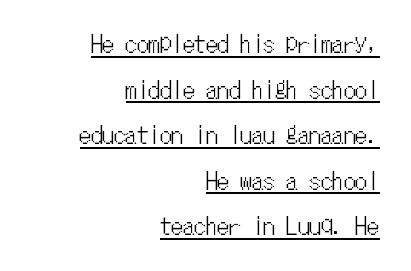
This rendering leaves character spacing at its baseline value. Line spacing here is loose. The rendering uses the underline text-decoration. This rendering uses right alignment, leaving the left contour irregular. Ordinary non-slanted type is in use.
